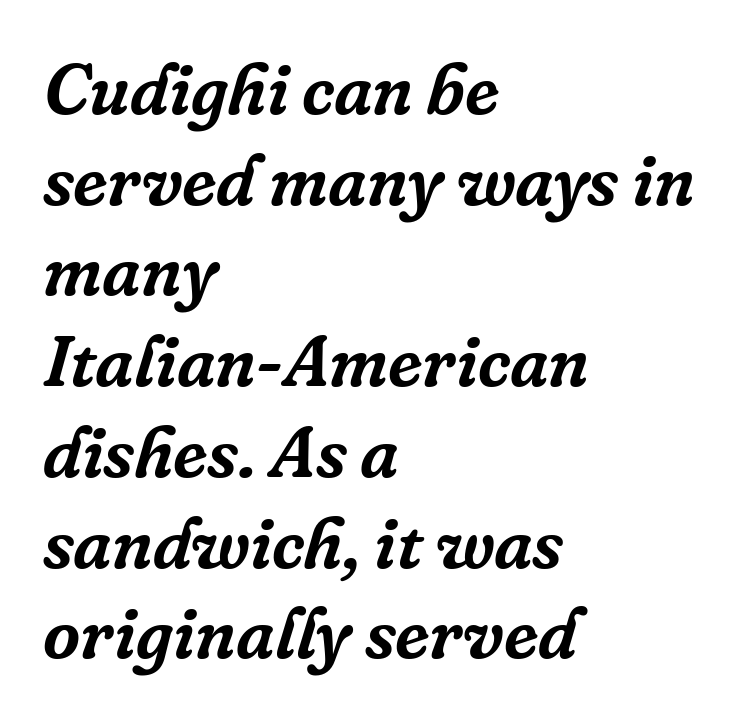
Q: Is the text italic (slanted)? A: Yes, it leans right by about 16 degrees.
Q: Is the typeface a serif or a sans-serif typeface? A: Serif.
Q: Is the text underlined? A: No.
Q: How is the paragraph aligned? A: Left-aligned.
Q: Is the spacing between letters normal or unusually wide? A: Normal.
Q: Is the spacing between lines tight, normal or loose? A: Normal.
Q: Width (condensed, normal, or wide)? A: Normal.
Q: Stroke contrast? A: Low.
Q: x-height? A: Medium.
Q: Monospaced? A: No.
